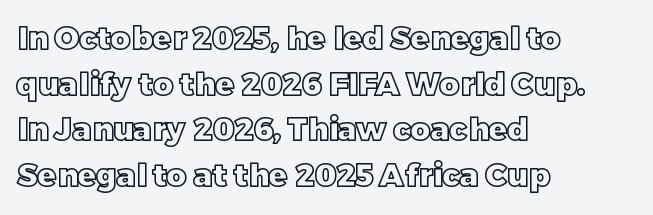
Nobody touched the tracking dial on this one. The area under the type is left untouched. The font's upright variant was chosen for this text. The face used here is proportionally spaced, like ordinary book or web type.
